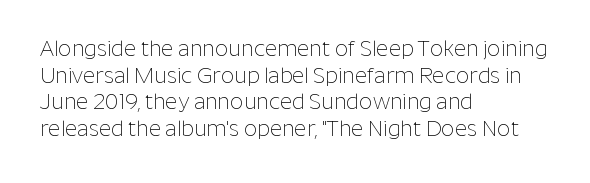
Q: Is the text bold? A: No.
Q: Is the text italic (slanted)? A: No, it is upright.
Q: Is the text underlined? A: No.
Q: How is the paragraph aligned? A: Left-aligned.
Q: Is the spacing between letters normal or unusually wide? A: Normal.
Q: Is the spacing between lines tight, normal or loose? A: Normal.
